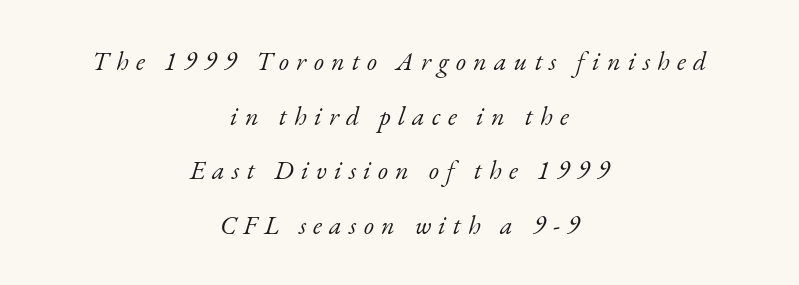
Q: Is the text bold? A: No.
Q: Is the text italic (slanted)? A: Yes, it leans right by about 17 degrees.
Q: Is the text underlined? A: No.
Q: How is the paragraph aligned? A: Centered.
Q: Is the spacing between letters normal or unusually wide? A: Unusually wide.
Q: Is the spacing between lines tight, normal or loose? A: Loose.
